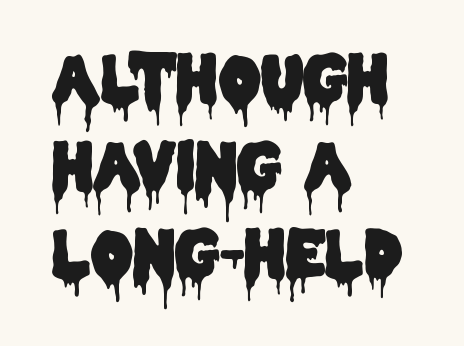
Q: Is the text italic (slanted)? A: No, it is upright.
Q: Is the typeface a serif or a sans-serif typeface? A: Sans-serif.
Q: Is the text underlined? A: No.
Q: How is the paragraph aligned? A: Left-aligned.
Q: Is the spacing between letters normal or unusually wide? A: Normal.
Q: Is the spacing between lines tight, normal or loose? A: Normal.
Q: Width (condensed, normal, or wide)? A: Condensed.
Q: Stroke contrast? A: Low.
Q: x-height? A: Large.
Q: Monospaced? A: No.
